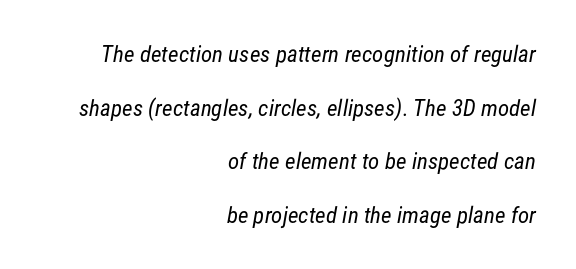
{"bold": "no", "underline": "no", "align": "right", "line_spacing": "loose", "line_spacing_ratio": 2.33, "letter_spacing": "normal", "letter_spacing_em": 0.0, "glyph_px": 23}
